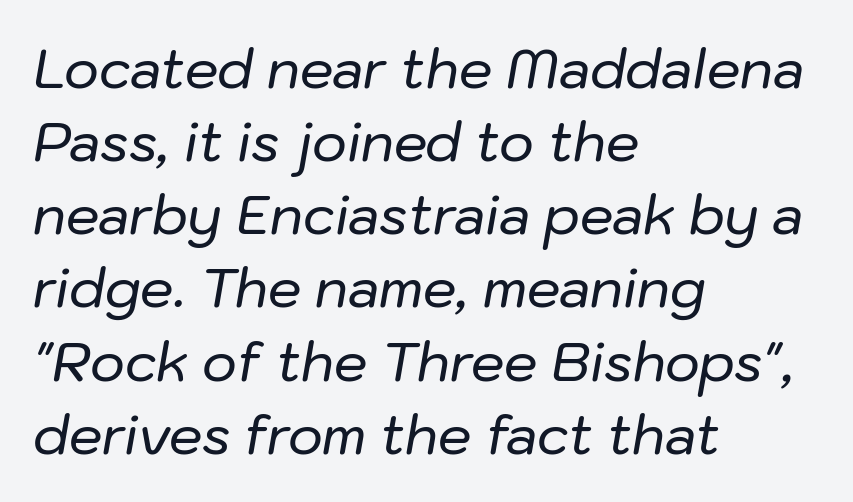
The face used here is proportionally spaced, like ordinary book or web type. One glance says typical: line gaps are just what's usual. Check under the words: just untouched page. The whole block is typeset with a tilt. These lines stack with their left ends in a neat column. The horizontal fit of the characters is conventional and even.
